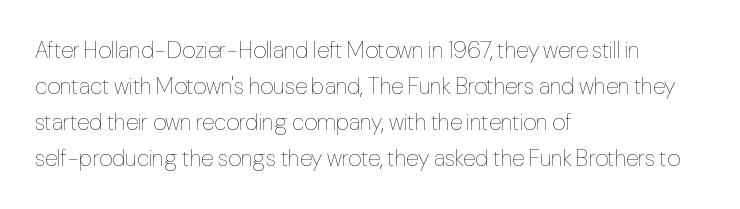
The image shows 23 px text type, upright; set left-aligned, normal line spacing (1.56x), normal letter spacing, not underlined.
